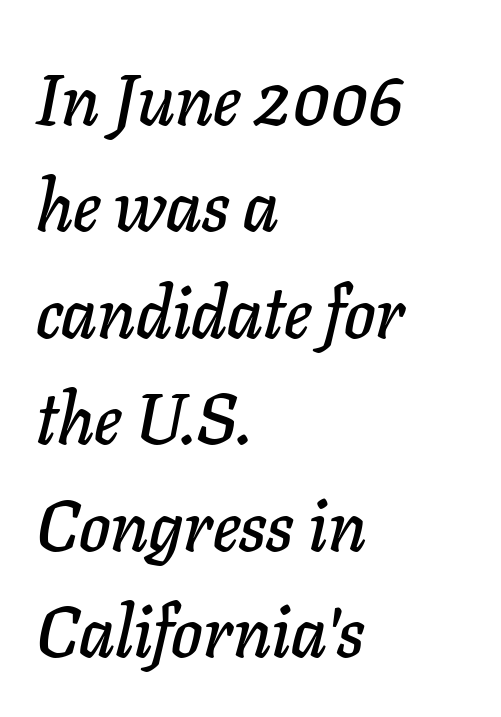
The image shows 71 px text type, italic (leaning right); set left-aligned, normal line spacing (1.5x), normal letter spacing, not underlined; low stroke contrast and a medium x-height.
